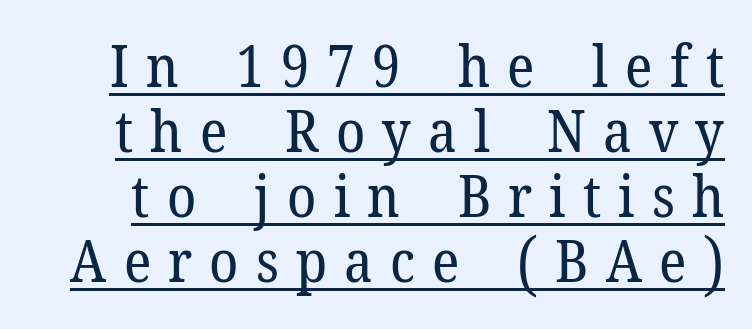
Q: Is the text bold? A: No.
Q: Is the text italic (slanted)? A: No, it is upright.
Q: Is the typeface a serif or a sans-serif typeface? A: Serif.
Q: Is the text underlined? A: Yes.
Q: Is the spacing between letters normal or unusually wide? A: Unusually wide.
Q: Is the spacing between lines tight, normal or loose? A: Tight.
Q: Width (condensed, normal, or wide)? A: Normal.
Q: Stroke contrast? A: Low.
Q: x-height? A: Medium.
Q: Monospaced? A: No.
